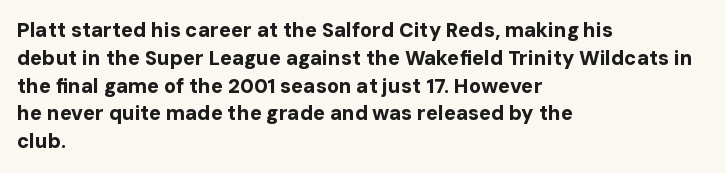
Q: Is the text bold? A: Yes.
Q: Is the text italic (slanted)? A: No, it is upright.
Q: Is the text underlined? A: No.
Q: How is the paragraph aligned? A: Left-aligned.
Q: Is the spacing between letters normal or unusually wide? A: Normal.
Q: Is the spacing between lines tight, normal or loose? A: Normal.
